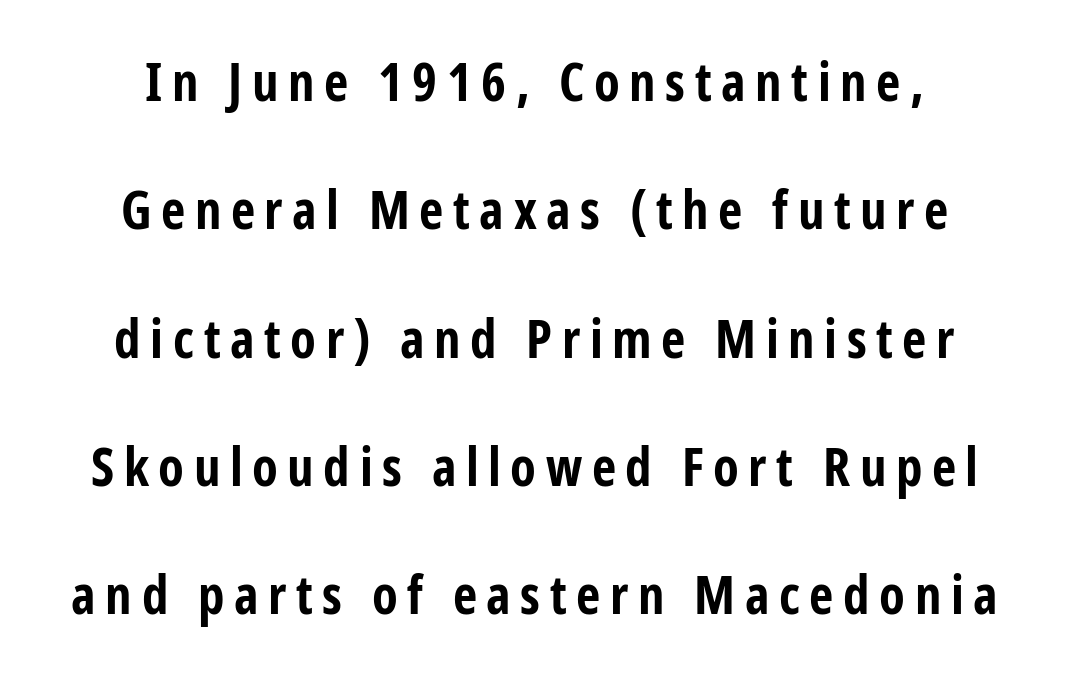
Q: Is the text bold? A: Yes.
Q: Is the text italic (slanted)? A: No, it is upright.
Q: Is the typeface a serif or a sans-serif typeface? A: Sans-serif.
Q: Is the text underlined? A: No.
Q: How is the paragraph aligned? A: Centered.
Q: Is the spacing between lines tight, normal or loose? A: Loose.
Q: Width (condensed, normal, or wide)? A: Condensed.
Q: Stroke contrast? A: Low.
Q: x-height? A: Medium.
Q: Monospaced? A: No.
